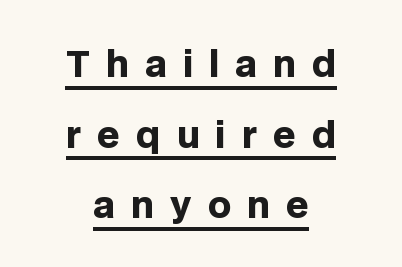
{"serif": "no", "italic": "no", "bold": "yes", "weight": "heavy", "width": "normal", "stroke_contrast": "low", "x_height": "large", "monospaced": "no", "underline": "yes", "align": "center", "line_spacing": "loose", "line_spacing_ratio": 1.96, "letter_spacing": "wide", "letter_spacing_em": 0.44, "glyph_px": 36}
